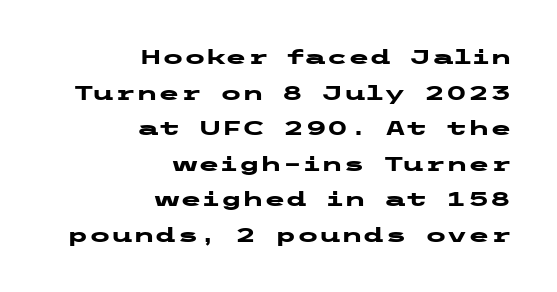
There is no visible air inserted between adjacent glyphs. The rendering anchors every line to the right-hand side. The zone under the glyphs is completely vacant. Plenty of ink on the page — the face is bold.
